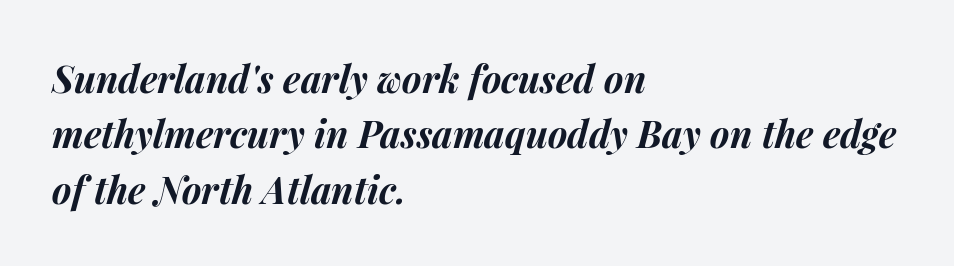
{"italic": "yes", "lean": "right", "slant_degrees": 15, "bold": "yes", "weight": "bold", "width": "normal", "stroke_contrast": "medium", "x_height": "medium", "monospaced": "no", "underline": "no", "align": "left", "line_spacing": "normal", "line_spacing_ratio": 1.5, "letter_spacing": "normal", "letter_spacing_em": 0.0, "glyph_px": 37}
